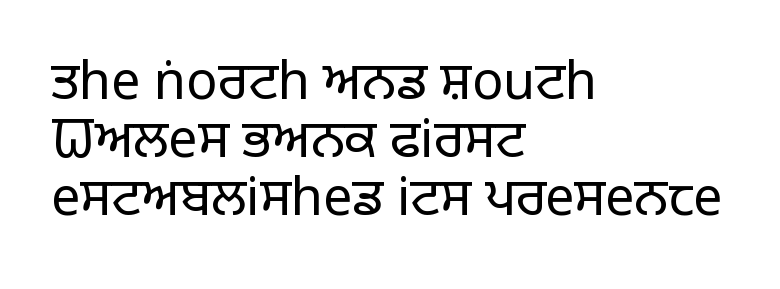
{"serif": "no", "italic": "no", "bold": "no", "weight": "light", "width": "normal", "stroke_contrast": "low", "x_height": "large", "monospaced": "no", "underline": "no", "align": "left", "line_spacing": "tight", "line_spacing_ratio": 1.12, "letter_spacing": "normal", "letter_spacing_em": 0.0, "glyph_px": 52}
